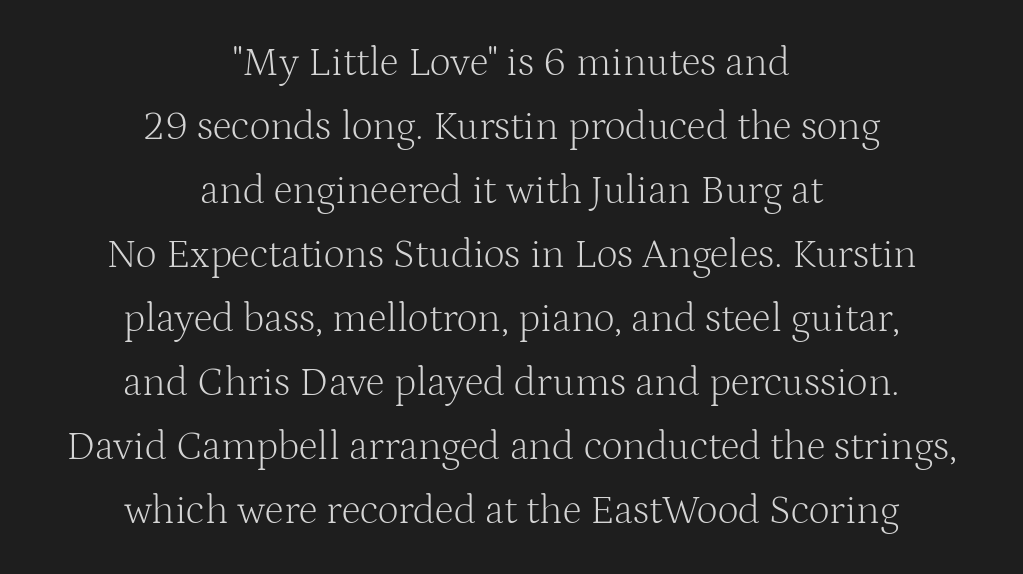
The image shows 41 px light serif type, upright; set centered, normal line spacing (1.56x), normal letter spacing, not underlined; medium stroke contrast and a medium x-height.
